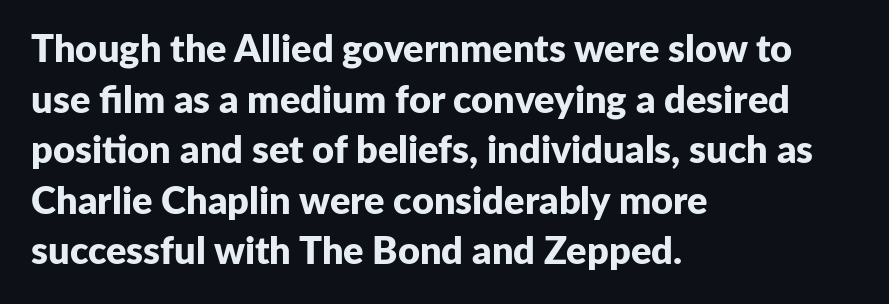
A bare baseline throughout the passage. Weight: bold. In CSS terms this would be text-align: left. The letters carry no serifs — their stems end cleanly without finishing strokes. Honestly, the letter spacing is just normal — you wouldn't notice it. The rendering uses natural spacing where letterforms have individual widths.
